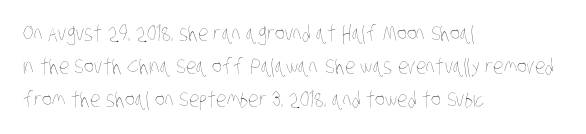
The image shows 21 px text type; set left-aligned, normal line spacing (1.56x), normal letter spacing, not underlined.
